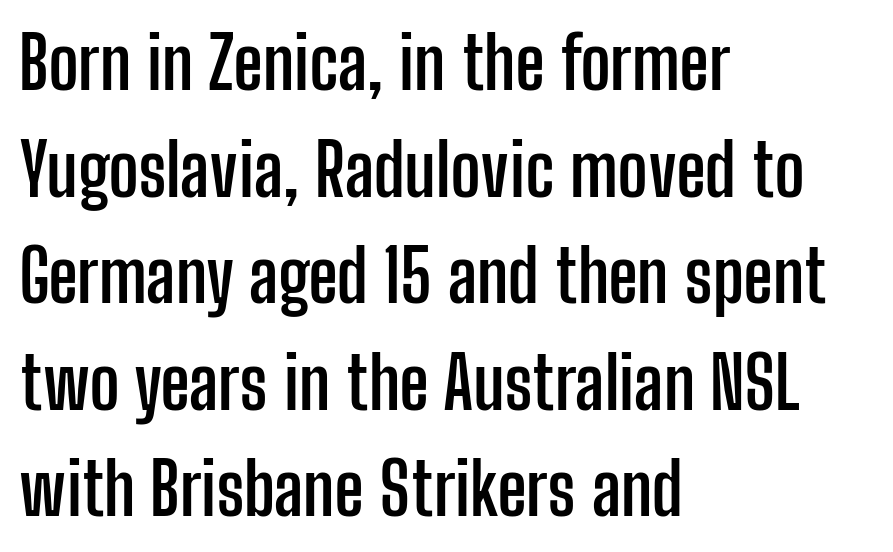
Q: Is the text bold? A: Yes.
Q: Is the text italic (slanted)? A: No, it is upright.
Q: Is the typeface a serif or a sans-serif typeface? A: Sans-serif.
Q: Is the text underlined? A: No.
Q: How is the paragraph aligned? A: Left-aligned.
Q: Is the spacing between letters normal or unusually wide? A: Normal.
Q: Is the spacing between lines tight, normal or loose? A: Normal.
Q: Width (condensed, normal, or wide)? A: Condensed.
Q: Stroke contrast? A: Low.
Q: x-height? A: Medium.
Q: Monospaced? A: No.
